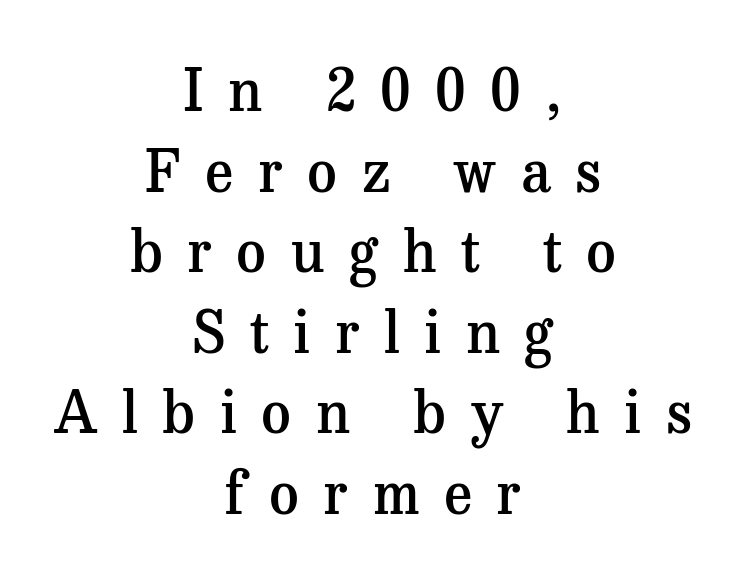
The image shows 58 px semibold serif type, upright; set centered, normal line spacing (1.39x), unusually wide letter spacing (+0.42 em), not underlined; medium stroke contrast and a medium x-height.
